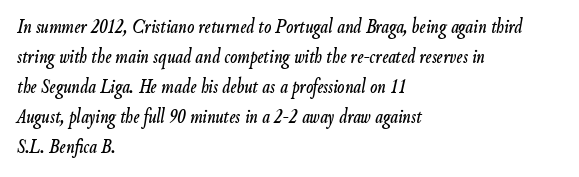
The image shows 21 px text type, italic (leaning right); set left-aligned, normal line spacing (1.43x), normal letter spacing, not underlined.
